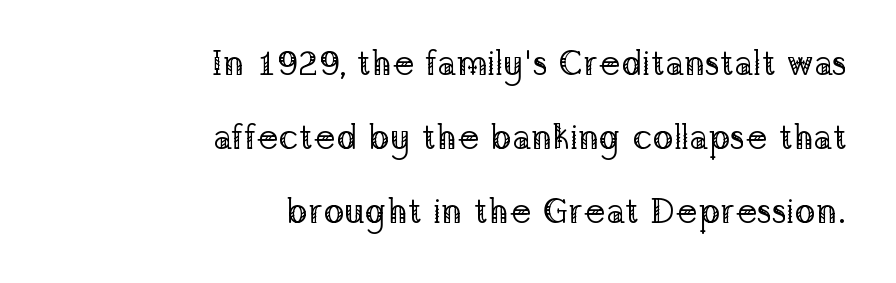
The image shows 35 px regular-weight serif type, upright; set right-aligned, loose line spacing (2.11x), normal letter spacing, not underlined; low stroke contrast and a medium x-height.
